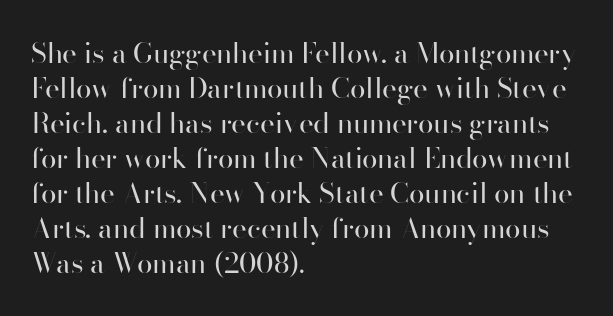
The image shows 28 px regular-weight sans-serif type, upright; set left-aligned, normal line spacing (1.25x), normal letter spacing, not underlined; high stroke contrast and a small x-height.
